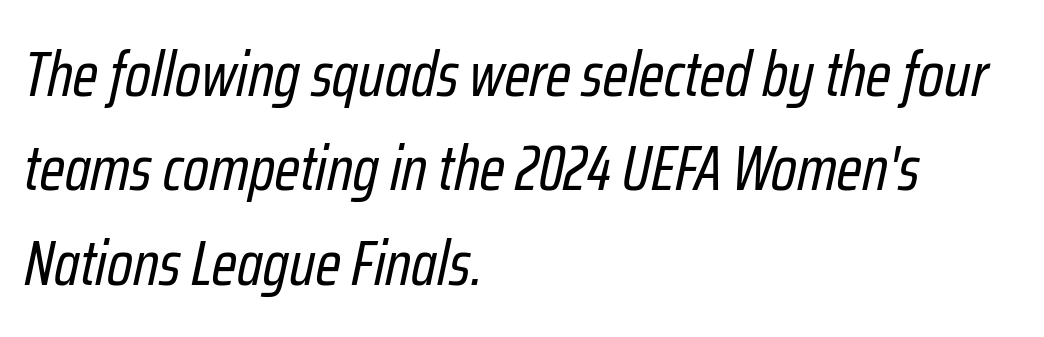
Q: Is the text bold? A: No.
Q: Is the text italic (slanted)? A: Yes, it leans right by about 12 degrees.
Q: Is the text underlined? A: No.
Q: How is the paragraph aligned? A: Left-aligned.
Q: Is the spacing between letters normal or unusually wide? A: Normal.
Q: Is the spacing between lines tight, normal or loose? A: Normal.
Q: Width (condensed, normal, or wide)? A: Condensed.
Q: Stroke contrast? A: Low.
Q: x-height? A: Medium.
Q: Monospaced? A: No.
